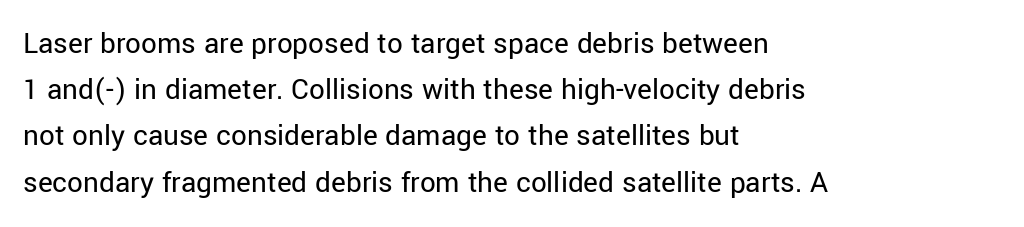
The image shows 31 px regular-weight sans-serif type, upright; set left-aligned, normal line spacing (1.49x), normal letter spacing, not underlined; low stroke contrast and a medium x-height.
